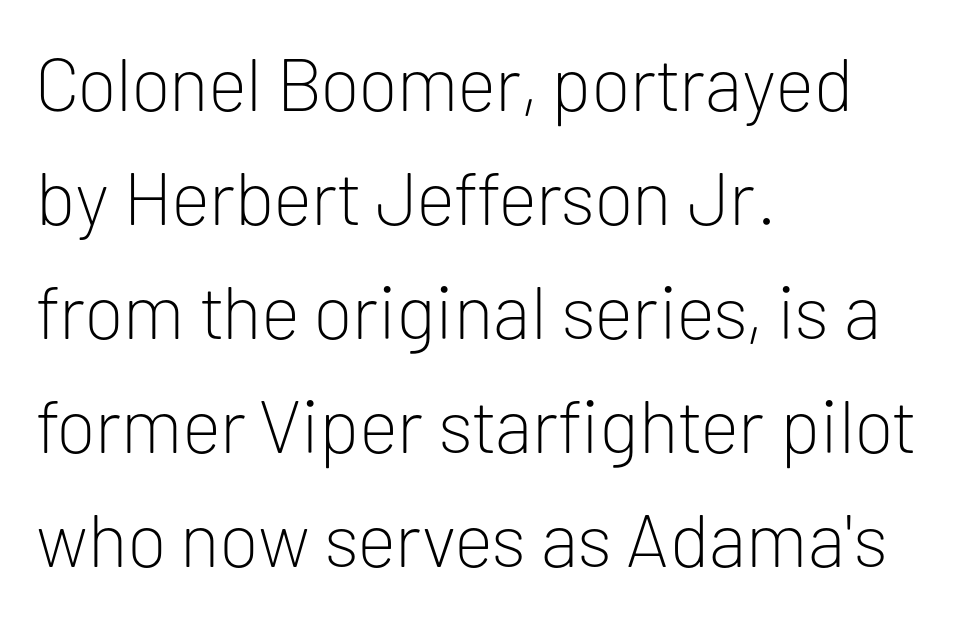
Visually the block forms a straight wall on the left and a jagged coastline on the right. Unbolded letterforms with no extra heft. The block of text has a typical density, with ordinary space between rows. The passage shown has conventional tracking throughout.
